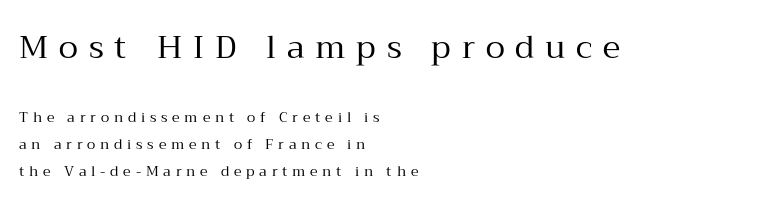
Of the two passages, the one on top uses the larger point size. Reading down the column, the eye jumps a long way to each next line. Typographically, this falls in the serif category. Left-aligned paragraph, ragged on the right. Does extra space separate the letters? Yes, quite a lot of it.
